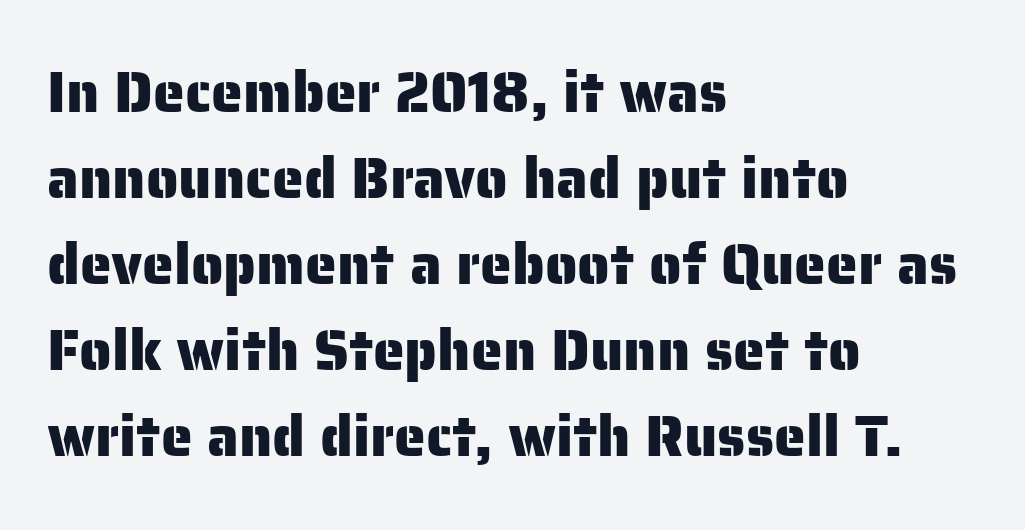
Q: Is the text italic (slanted)? A: No, it is upright.
Q: Is the typeface a serif or a sans-serif typeface? A: Sans-serif.
Q: Is the text underlined? A: No.
Q: How is the paragraph aligned? A: Left-aligned.
Q: Is the spacing between letters normal or unusually wide? A: Normal.
Q: Is the spacing between lines tight, normal or loose? A: Normal.
Q: Width (condensed, normal, or wide)? A: Normal.
Q: Stroke contrast? A: Low.
Q: x-height? A: Medium.
Q: Monospaced? A: No.
